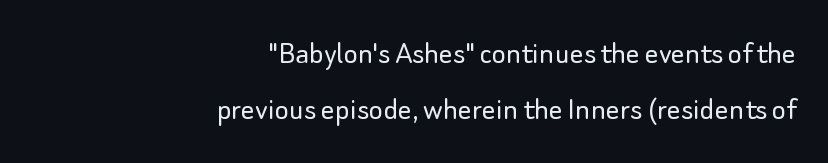
The image shows 34 px light sans-serif type, upright; set right-aligned, normal line spacing (1.65x), normal letter spacing, not underlined; low stroke contrast and a small x-height.
